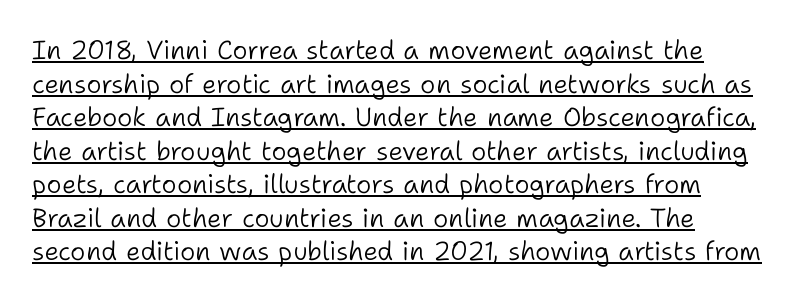
{"italic": "no", "bold": "no", "underline": "yes", "align": "left", "line_spacing": "normal", "line_spacing_ratio": 1.29, "letter_spacing": "normal", "letter_spacing_em": 0.0, "glyph_px": 26}
